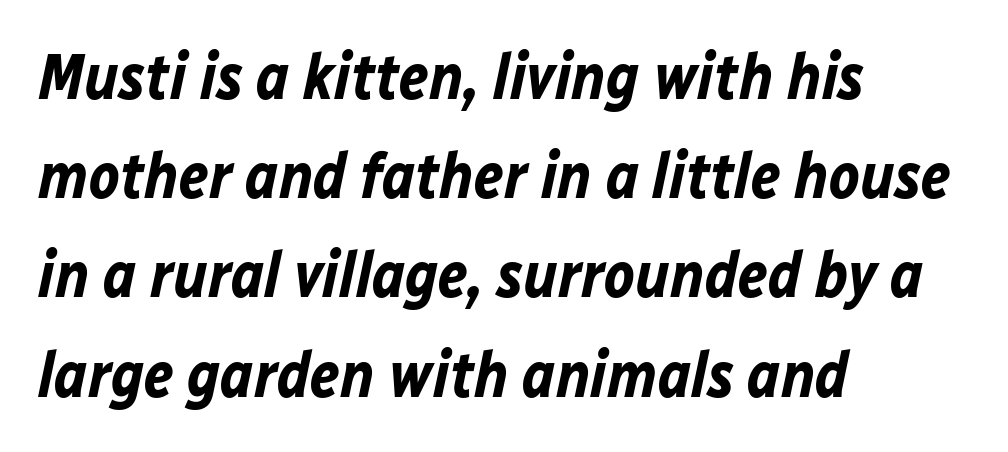
Q: Is the text bold? A: Yes.
Q: Is the text italic (slanted)? A: Yes, it leans right by about 12 degrees.
Q: Is the text underlined? A: No.
Q: How is the paragraph aligned? A: Left-aligned.
Q: Is the spacing between letters normal or unusually wide? A: Normal.
Q: Is the spacing between lines tight, normal or loose? A: Normal.
Q: Width (condensed, normal, or wide)? A: Normal.
Q: Stroke contrast? A: Low.
Q: x-height? A: Medium.
Q: Monospaced? A: No.
